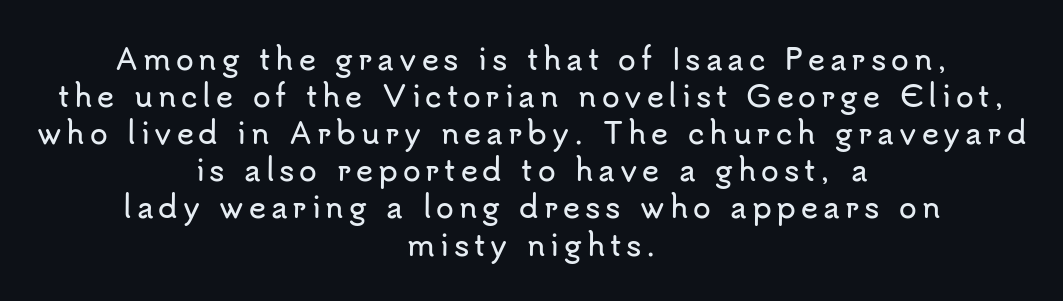
{"serif": "no", "italic": "no", "width": "normal", "stroke_contrast": "low", "x_height": "small", "monospaced": "no", "underline": "no", "align": "center", "line_spacing": "normal", "line_spacing_ratio": 1.28, "glyph_px": 29}
